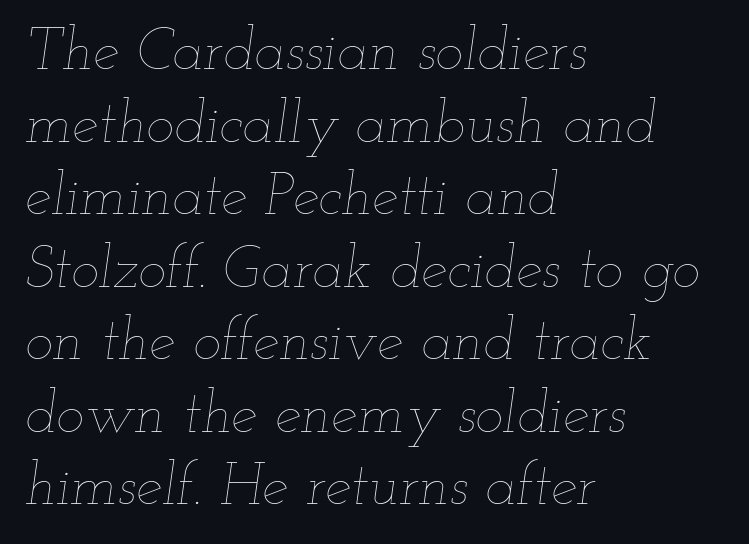
Italic: yes, the glyphs are oblique. Words appear dense and cohesive because spacing is normal. You could not count columns in this text — the font is proportionally spaced. The ragged edge is on the right, which tells us the setting is flush left.
